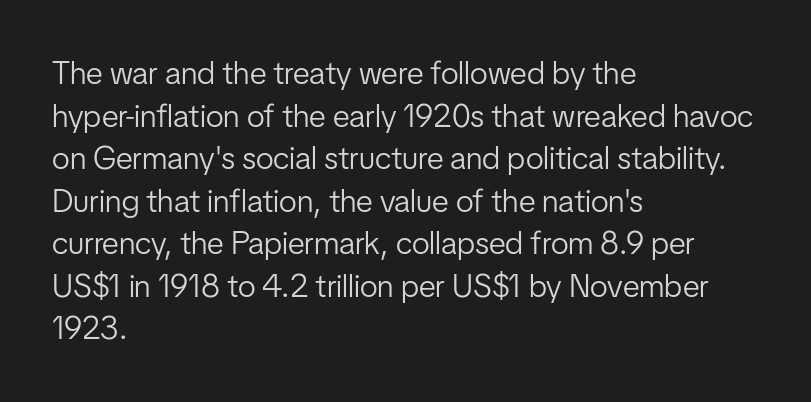
{"serif": "no", "italic": "no", "bold": "no", "weight": "light", "width": "condensed", "stroke_contrast": "low", "x_height": "medium", "monospaced": "no", "underline": "no", "align": "left", "line_spacing": "normal", "line_spacing_ratio": 1.33, "letter_spacing": "normal", "letter_spacing_em": 0.0, "glyph_px": 32}
